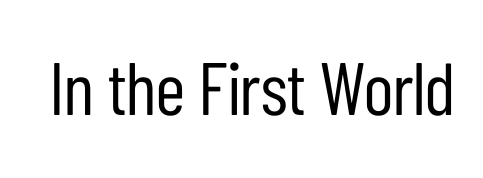
{"serif": "no", "italic": "no", "bold": "no", "weight": "regular", "width": "condensed", "stroke_contrast": "low", "x_height": "medium", "monospaced": "no", "underline": "no", "letter_spacing": "normal", "letter_spacing_em": 0.0, "glyph_px": 74}
